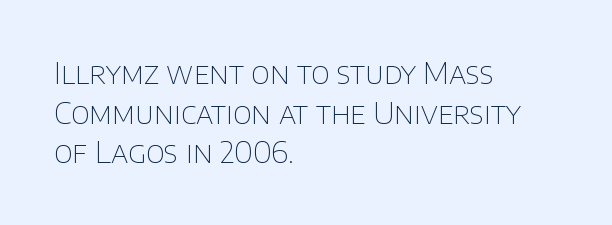
The letterforms sit shoulder to shoulder at normal distance. The characters are drawn with everyday or finer stroke widths. Spacing verdict: proportional, widths tailored to each character. Vertically, the passage feels balanced, rows spaced as you'd expect. Stroke terminals: plain, sans-serif.
